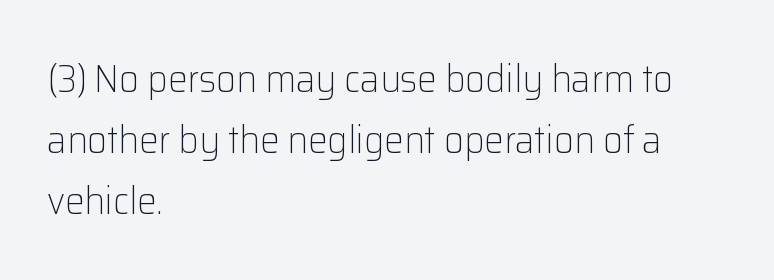
{"serif": "no", "italic": "no", "bold": "no", "weight": "light", "width": "normal", "stroke_contrast": "low", "x_height": "medium", "monospaced": "no", "underline": "no", "align": "left", "line_spacing": "normal", "line_spacing_ratio": 1.57, "letter_spacing": "normal", "letter_spacing_em": 0.0, "glyph_px": 39}
